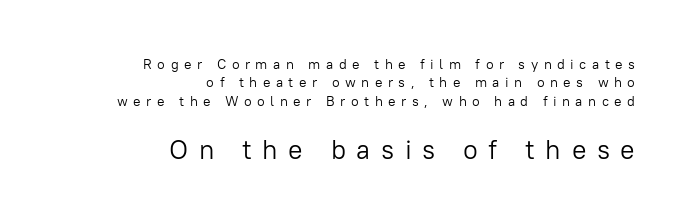
Q: Is the text bold? A: No.
Q: Is the text italic (slanted)? A: No, it is upright.
Q: Is the text underlined? A: No.
Q: How is the paragraph aligned? A: Right-aligned.
Q: Is the spacing between letters normal or unusually wide? A: Unusually wide.
Q: Is the spacing between lines tight, normal or loose? A: Normal.
Q: Which block of text is set in a larger size, the first (top) or the second (bottom)? A: The second (bottom) one.
